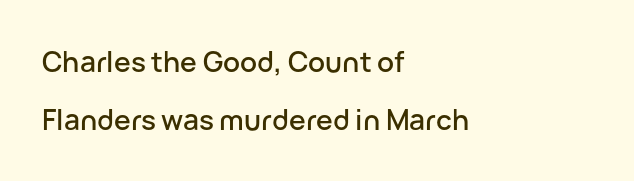
Q: Is the text italic (slanted)? A: No, it is upright.
Q: Is the typeface a serif or a sans-serif typeface? A: Sans-serif.
Q: Is the text underlined? A: No.
Q: How is the paragraph aligned? A: Left-aligned.
Q: Is the spacing between letters normal or unusually wide? A: Normal.
Q: Is the spacing between lines tight, normal or loose? A: Loose.
Q: Width (condensed, normal, or wide)? A: Normal.
Q: Stroke contrast? A: Low.
Q: x-height? A: Medium.
Q: Monospaced? A: No.
